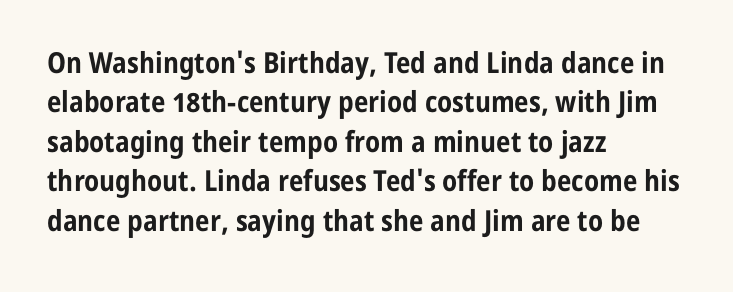
{"serif": "no", "italic": "no", "bold": "yes", "weight": "bold", "width": "condensed", "stroke_contrast": "low", "x_height": "medium", "monospaced": "no", "underline": "no", "align": "left", "line_spacing": "normal", "line_spacing_ratio": 1.36, "letter_spacing": "normal", "letter_spacing_em": 0.0, "glyph_px": 29}
